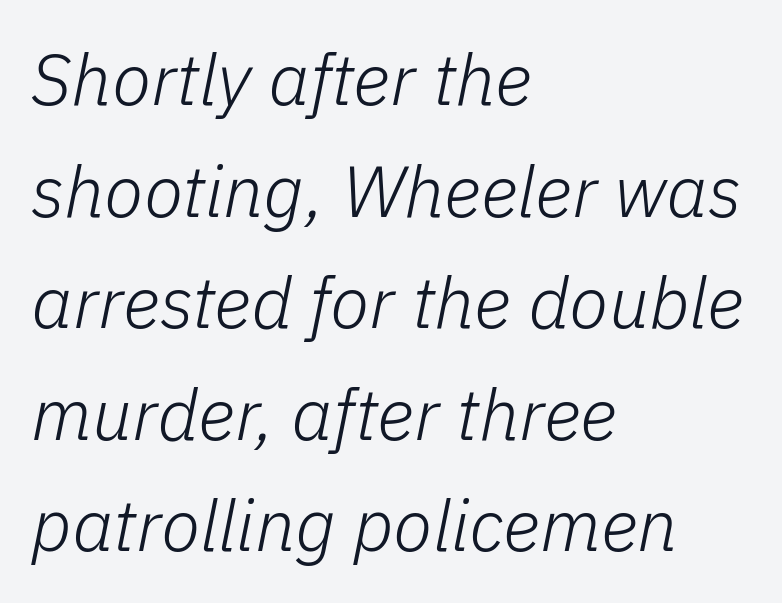
The image shows 72 px light type, italic (leaning right); set left-aligned, normal line spacing (1.55x), normal letter spacing, not underlined; low stroke contrast and a medium x-height.
